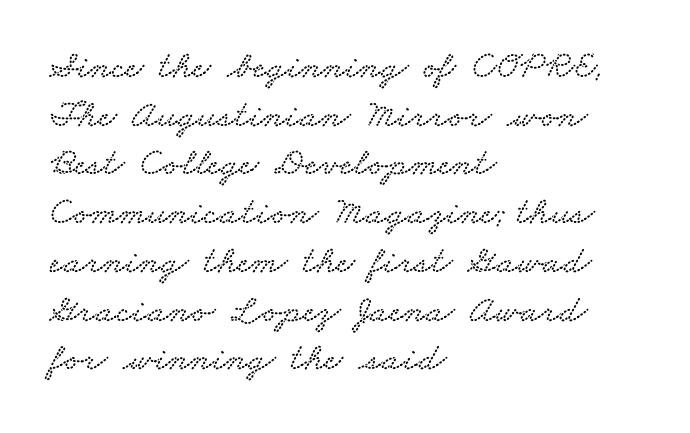
Q: Is the typeface a serif or a sans-serif typeface? A: Serif.
Q: Is the text underlined? A: No.
Q: How is the paragraph aligned? A: Left-aligned.
Q: Is the spacing between letters normal or unusually wide? A: Normal.
Q: Is the spacing between lines tight, normal or loose? A: Normal.
Q: Width (condensed, normal, or wide)? A: Wide.
Q: Stroke contrast? A: Low.
Q: x-height? A: Small.
Q: Monospaced? A: No.
